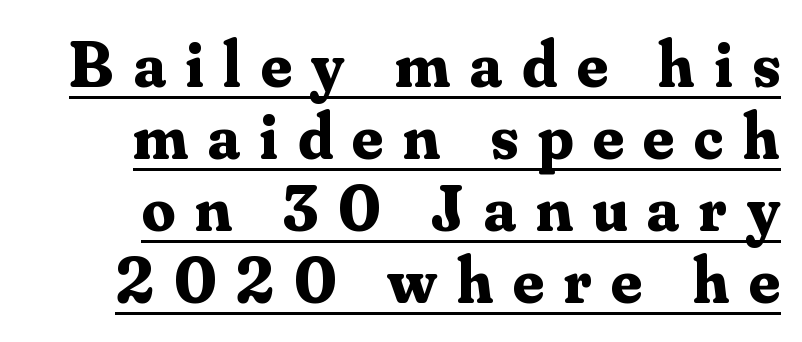
The image shows 66 px bold serif type, upright; set tight line spacing (1.09x), unusually wide letter spacing (+0.3 em), underlined; medium stroke contrast and a small x-height.
